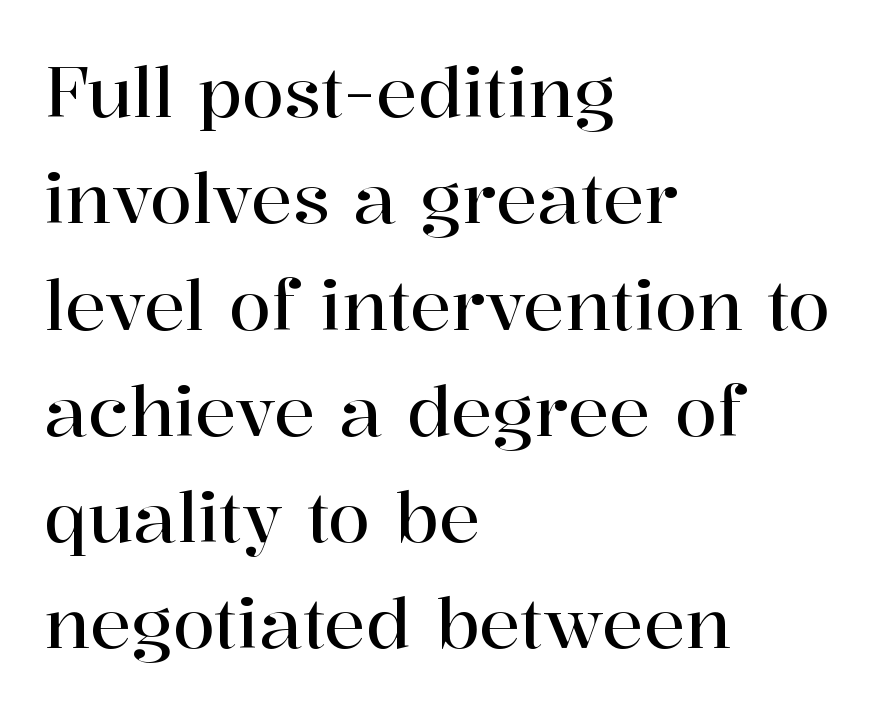
Serifs: yes, visible at the terminals of the letterforms. Leftover space on each line is placed entirely after the last word. Is this a fixed-width face? No — the glyphs have proportional, varying widths. The specimen reads as upright at a glance. The letters sit at their default tracking, neither squeezed nor spread. Reading down the column, the eye jumps a familiar distance to each next line.
